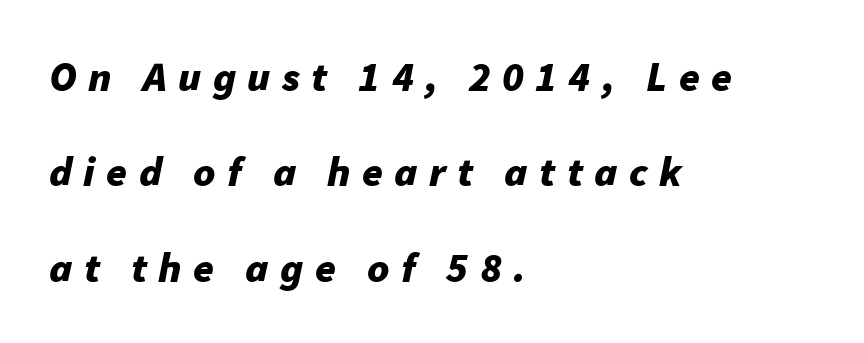
The image shows 42 px bold type, italic (leaning right); set left-aligned, loose line spacing (2.27x), unusually wide letter spacing (+0.27 em), not underlined; low stroke contrast and a medium x-height.
